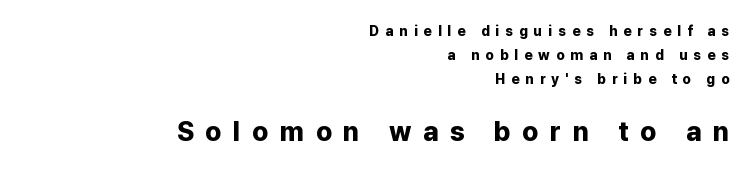
Q: Is the text bold? A: Yes.
Q: Is the text italic (slanted)? A: No, it is upright.
Q: Is the text underlined? A: No.
Q: How is the paragraph aligned? A: Right-aligned.
Q: Is the spacing between letters normal or unusually wide? A: Unusually wide.
Q: Is the spacing between lines tight, normal or loose? A: Normal.
Q: Which block of text is set in a larger size, the first (top) or the second (bottom)? A: The second (bottom) one.
